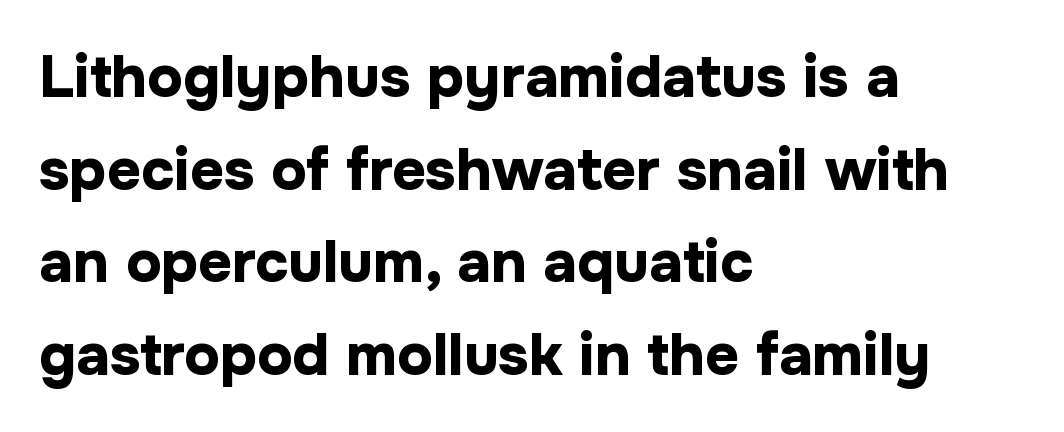
Q: Is the text bold? A: Yes.
Q: Is the text italic (slanted)? A: No, it is upright.
Q: Is the typeface a serif or a sans-serif typeface? A: Sans-serif.
Q: Is the text underlined? A: No.
Q: How is the paragraph aligned? A: Left-aligned.
Q: Is the spacing between letters normal or unusually wide? A: Normal.
Q: Is the spacing between lines tight, normal or loose? A: Normal.
Q: Width (condensed, normal, or wide)? A: Normal.
Q: Stroke contrast? A: Low.
Q: x-height? A: Medium.
Q: Monospaced? A: No.
